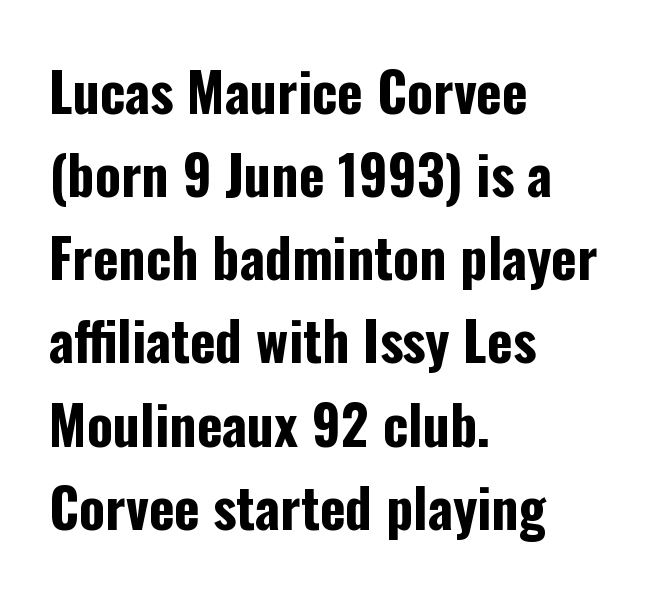
The image shows 54 px bold, condensed sans-serif type, upright; set left-aligned, normal line spacing (1.54x), normal letter spacing, not underlined; low stroke contrast and a medium x-height.
